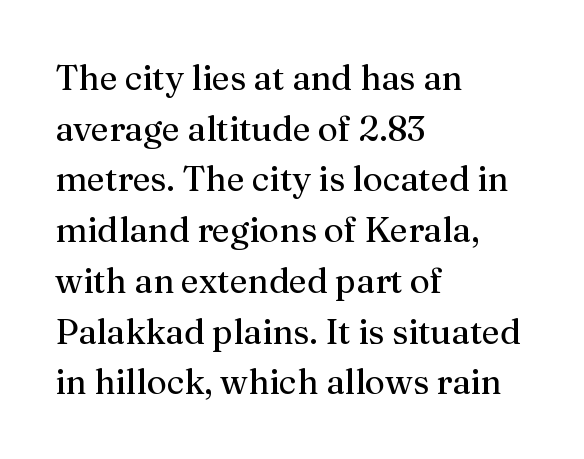
{"serif": "yes", "italic": "no", "bold": "no", "weight": "regular", "width": "normal", "stroke_contrast": "medium", "x_height": "medium", "monospaced": "no", "underline": "no", "align": "left", "line_spacing": "normal", "line_spacing_ratio": 1.45, "letter_spacing": "normal", "letter_spacing_em": 0.0, "glyph_px": 35}
